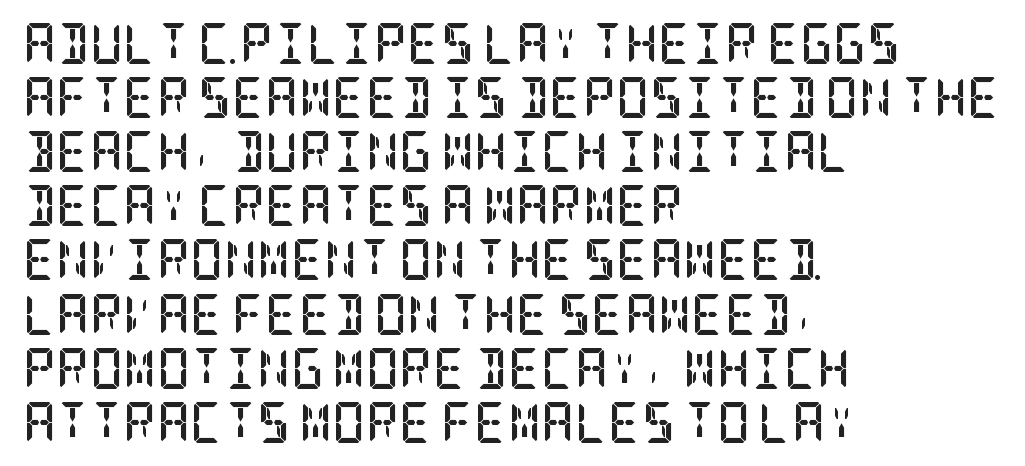
The image shows 41 px semibold, condensed serif type, upright; set left-aligned, normal line spacing (1.32x), normal letter spacing, not underlined; low stroke contrast and a large x-height.
